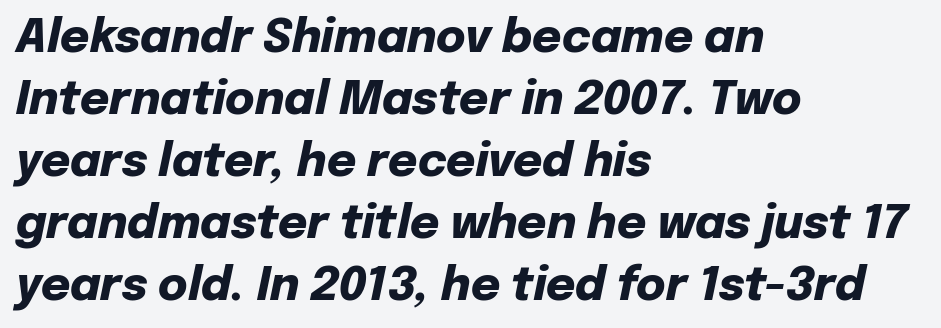
The image shows 45 px heavy type, italic (leaning right); set left-aligned, normal line spacing (1.38x), normal letter spacing, not underlined; low stroke contrast and a medium x-height.
